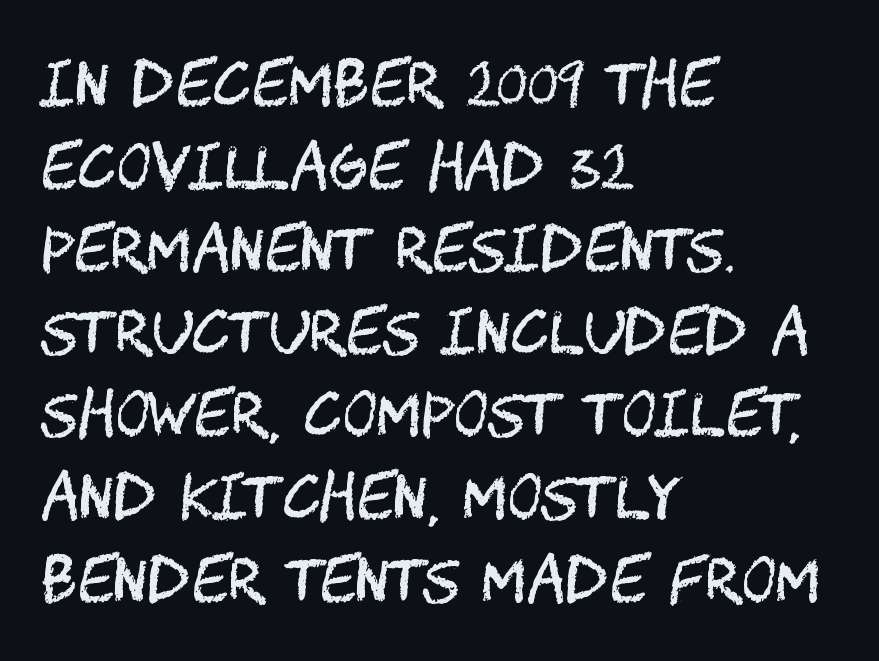
The image shows 59 px regular-weight, condensed sans-serif type, upright; set left-aligned, normal line spacing (1.4x), normal letter spacing, not underlined; medium stroke contrast and a large x-height.
